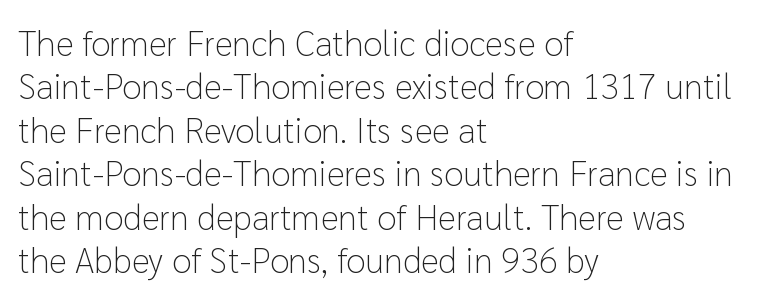
Q: Is the text bold? A: No.
Q: Is the text italic (slanted)? A: No, it is upright.
Q: Is the typeface a serif or a sans-serif typeface? A: Sans-serif.
Q: Is the text underlined? A: No.
Q: How is the paragraph aligned? A: Left-aligned.
Q: Is the spacing between letters normal or unusually wide? A: Normal.
Q: Width (condensed, normal, or wide)? A: Normal.
Q: Stroke contrast? A: Low.
Q: x-height? A: Medium.
Q: Monospaced? A: No.
